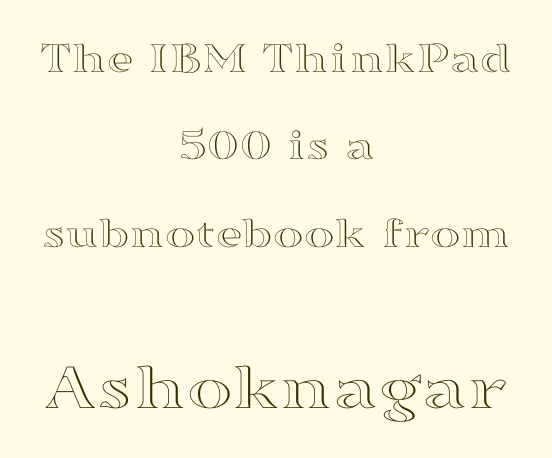
The image shows 69 px wide type, upright; set centered, loose line spacing (1.9x), normal letter spacing, not underlined; the second (bottom) block is 1.5x larger; a medium x-height.
